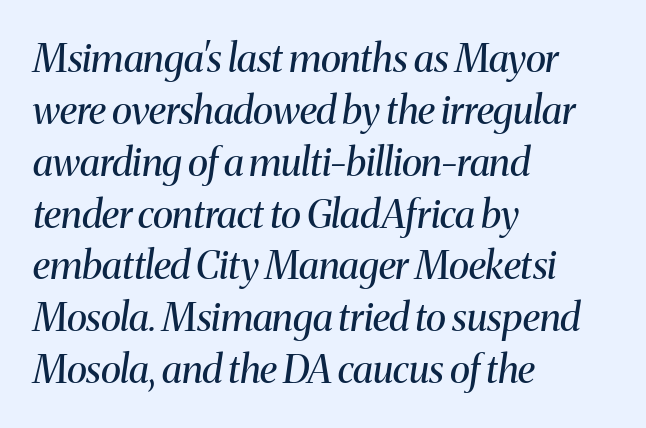
Q: Is the text bold? A: No.
Q: Is the text italic (slanted)? A: Yes, it leans right by about 8 degrees.
Q: Is the typeface a serif or a sans-serif typeface? A: Serif.
Q: Is the text underlined? A: No.
Q: How is the paragraph aligned? A: Left-aligned.
Q: Is the spacing between letters normal or unusually wide? A: Normal.
Q: Is the spacing between lines tight, normal or loose? A: Normal.
Q: Width (condensed, normal, or wide)? A: Normal.
Q: Stroke contrast? A: Medium.
Q: x-height? A: Medium.
Q: Monospaced? A: No.
